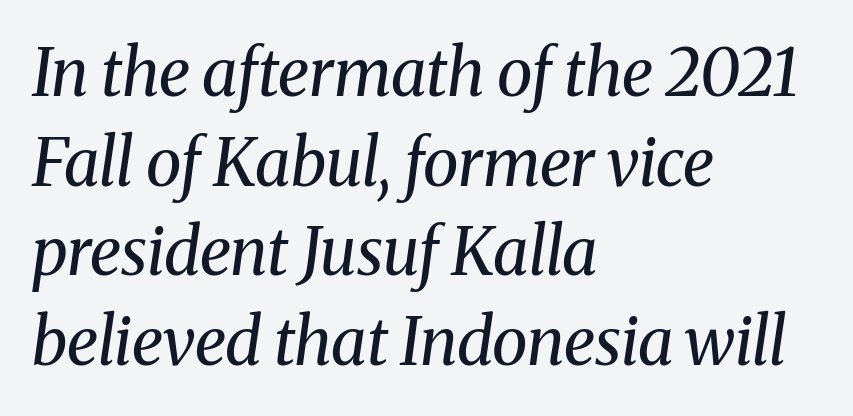
This is oblique type, the kind used for emphasis or titles. A typesetter would label this face a serif. A bare baseline throughout the passage. Note the varied advance widths — an 'i' is clearly narrower than an 'm'.
